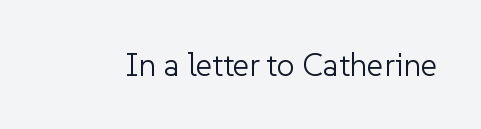
{"serif": "no", "italic": "no", "bold": "no", "weight": "light", "width": "normal", "stroke_contrast": "low", "x_height": "medium", "monospaced": "no", "underline": "no", "letter_spacing": "normal", "letter_spacing_em": 0.0, "glyph_px": 32}
